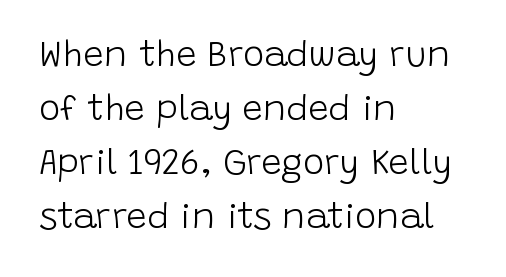
{"serif": "no", "italic": "no", "bold": "no", "weight": "light", "width": "normal", "stroke_contrast": "low", "x_height": "large", "monospaced": "no", "underline": "no", "align": "left", "line_spacing": "normal", "line_spacing_ratio": 1.5, "letter_spacing": "normal", "letter_spacing_em": 0.0, "glyph_px": 36}
